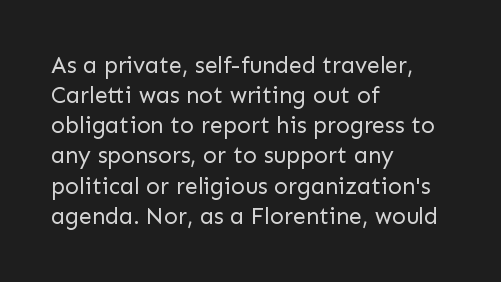
Teacher's note: observe the even left margin — that is flush-left alignment. Does extra space separate the letters? No, they use regular spacing. In terms of posture, this sample is upright. The glyphs are unaccompanied by any horizontal stroke below them. The lines sit at an ordinary, default distance from one another.
